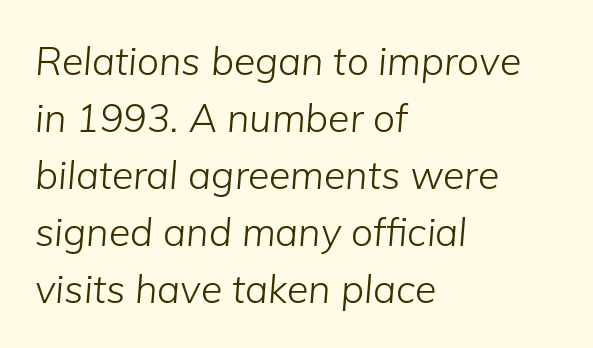
The image shows 39 px light type, italic (leaning right); set left-aligned, normal line spacing (1.46x), normal letter spacing, not underlined; low stroke contrast and a medium x-height.
